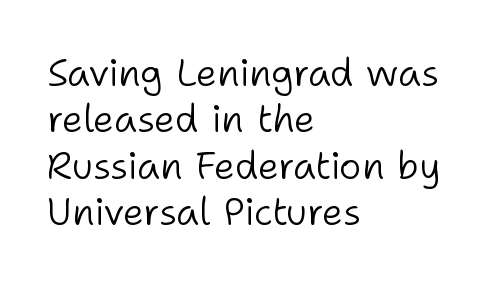
The image shows 38 px light sans-serif type, upright; set left-aligned, line spacing 1.22x, normal letter spacing, not underlined; low stroke contrast and a medium x-height.
